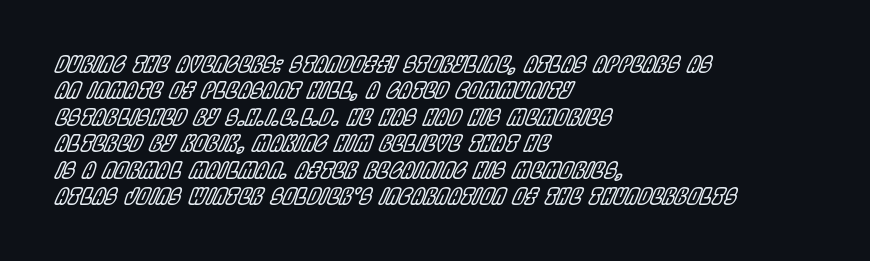
{"italic": "yes", "lean": "right", "slant_degrees": 22, "underline": "no", "align": "left", "line_spacing_ratio": 1.2, "letter_spacing": "normal", "letter_spacing_em": 0.0, "glyph_px": 22}
